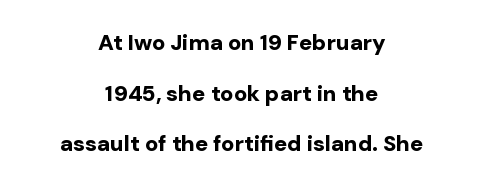
{"italic": "no", "bold": "yes", "underline": "no", "align": "center", "line_spacing": "loose", "line_spacing_ratio": 2.3, "letter_spacing": "normal", "letter_spacing_em": 0.0, "glyph_px": 22}
